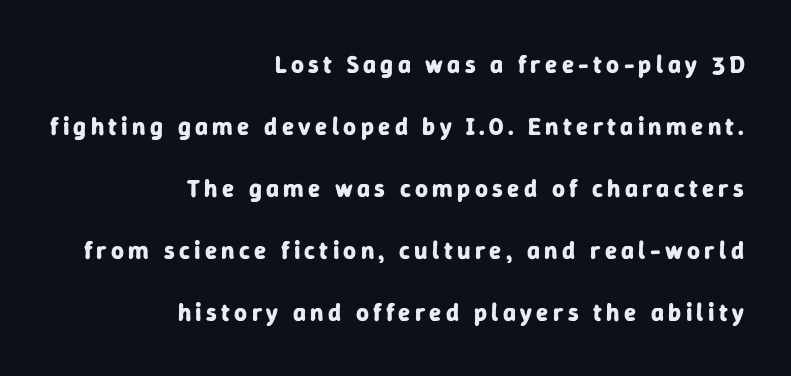
Posture: upright roman. The setting favours the right margin, as signatures and pull-quotes sometimes do. The gap between lines stays unmarked. Students, observe: this is what heavily led, spacious text looks like. The rendering uses a bold face; every stroke is thick and dark.
